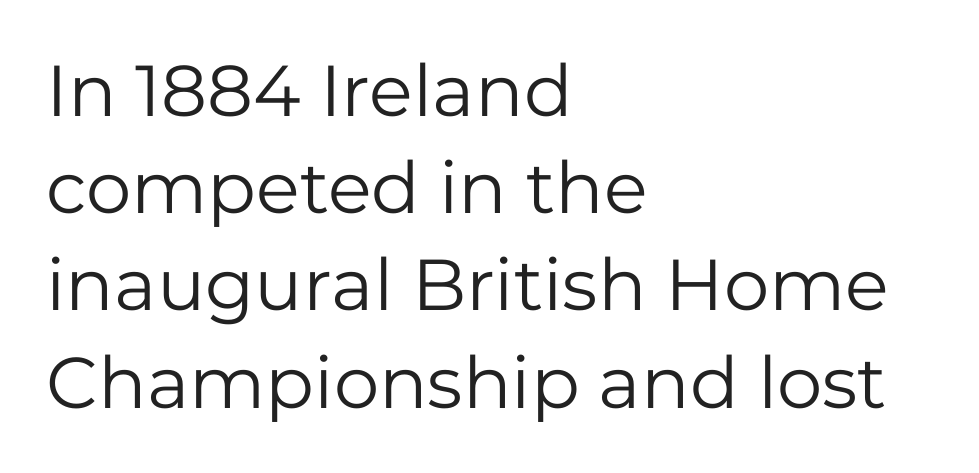
Q: Is the text bold? A: No.
Q: Is the text italic (slanted)? A: No, it is upright.
Q: Is the typeface a serif or a sans-serif typeface? A: Sans-serif.
Q: Is the text underlined? A: No.
Q: How is the paragraph aligned? A: Left-aligned.
Q: Is the spacing between letters normal or unusually wide? A: Normal.
Q: Is the spacing between lines tight, normal or loose? A: Normal.
Q: Width (condensed, normal, or wide)? A: Normal.
Q: Stroke contrast? A: Low.
Q: x-height? A: Medium.
Q: Monospaced? A: No.
